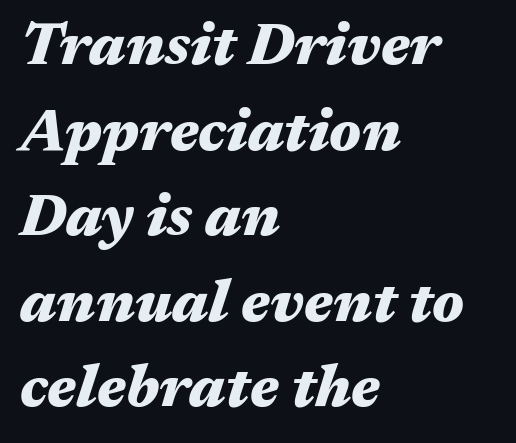
{"italic": "yes", "lean": "right", "slant_degrees": 17, "bold": "yes", "weight": "heavy", "width": "wide", "stroke_contrast": "medium", "x_height": "medium", "monospaced": "no", "underline": "no", "align": "left", "line_spacing": "normal", "line_spacing_ratio": 1.45, "letter_spacing": "normal", "letter_spacing_em": 0.0, "glyph_px": 59}
